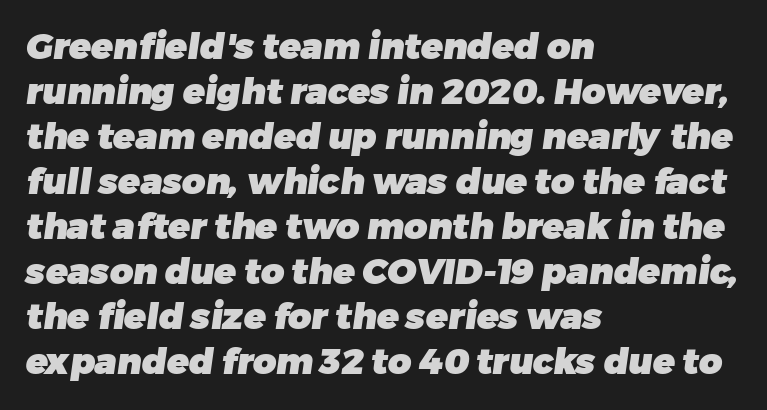
Q: Is the text bold? A: Yes.
Q: Is the typeface a serif or a sans-serif typeface? A: Sans-serif.
Q: Is the text underlined? A: No.
Q: How is the paragraph aligned? A: Left-aligned.
Q: Is the spacing between letters normal or unusually wide? A: Normal.
Q: Is the spacing between lines tight, normal or loose? A: Normal.
Q: Width (condensed, normal, or wide)? A: Normal.
Q: Stroke contrast? A: Low.
Q: x-height? A: Medium.
Q: Monospaced? A: No.
